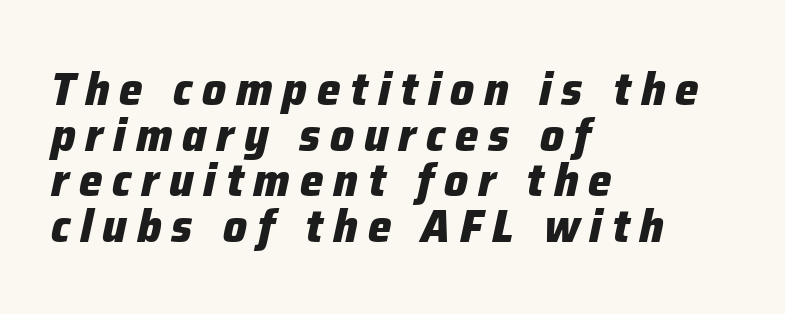
Q: Is the text bold? A: Yes.
Q: Is the text italic (slanted)? A: Yes, it leans right by about 12 degrees.
Q: Is the text underlined? A: No.
Q: How is the paragraph aligned? A: Left-aligned.
Q: Is the spacing between letters normal or unusually wide? A: Unusually wide.
Q: Is the spacing between lines tight, normal or loose? A: Tight.
Q: Width (condensed, normal, or wide)? A: Normal.
Q: Stroke contrast? A: Low.
Q: x-height? A: Medium.
Q: Monospaced? A: No.
